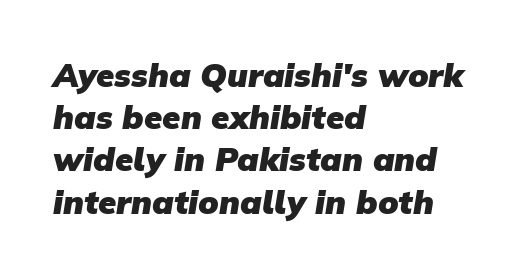
Q: Is the text bold? A: Yes.
Q: Is the typeface a serif or a sans-serif typeface? A: Sans-serif.
Q: Is the text underlined? A: No.
Q: How is the paragraph aligned? A: Left-aligned.
Q: Is the spacing between letters normal or unusually wide? A: Normal.
Q: Is the spacing between lines tight, normal or loose? A: Normal.
Q: Width (condensed, normal, or wide)? A: Normal.
Q: Stroke contrast? A: Low.
Q: x-height? A: Medium.
Q: Monospaced? A: No.
